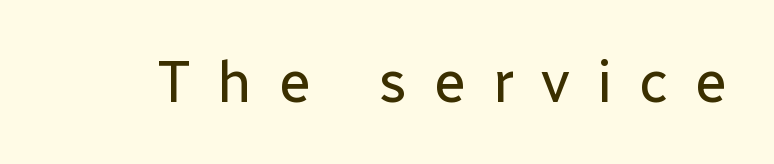
Q: Is the text bold? A: No.
Q: Is the text italic (slanted)? A: No, it is upright.
Q: Is the typeface a serif or a sans-serif typeface? A: Sans-serif.
Q: Is the text underlined? A: No.
Q: Is the spacing between letters normal or unusually wide? A: Unusually wide.
Q: Width (condensed, normal, or wide)? A: Normal.
Q: Stroke contrast? A: Low.
Q: x-height? A: Medium.
Q: Monospaced? A: No.
